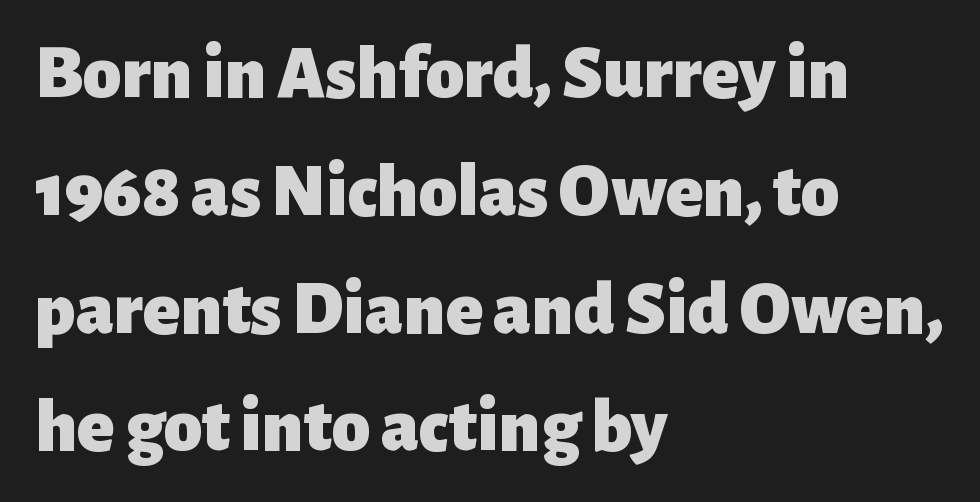
{"serif": "no", "italic": "no", "bold": "yes", "weight": "heavy", "width": "normal", "stroke_contrast": "low", "x_height": "medium", "monospaced": "no", "underline": "no", "align": "left", "line_spacing": "normal", "line_spacing_ratio": 1.53, "letter_spacing": "normal", "letter_spacing_em": 0.0, "glyph_px": 77}
